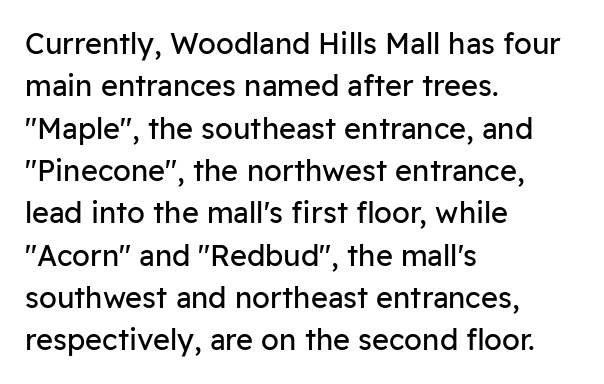
{"serif": "no", "italic": "no", "bold": "no", "weight": "regular", "width": "normal", "stroke_contrast": "low", "x_height": "medium", "monospaced": "no", "underline": "no", "align": "left", "line_spacing": "normal", "line_spacing_ratio": 1.46, "letter_spacing": "normal", "letter_spacing_em": 0.0, "glyph_px": 29}
